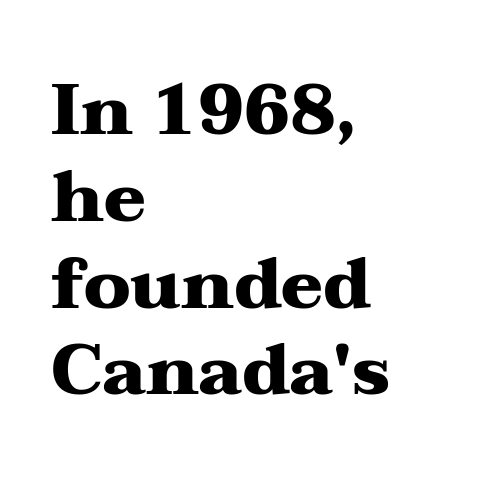
The image shows 70 px heavy, wide serif type, upright; set left-aligned, line spacing 1.24x, normal letter spacing, not underlined; medium stroke contrast and a medium x-height.
